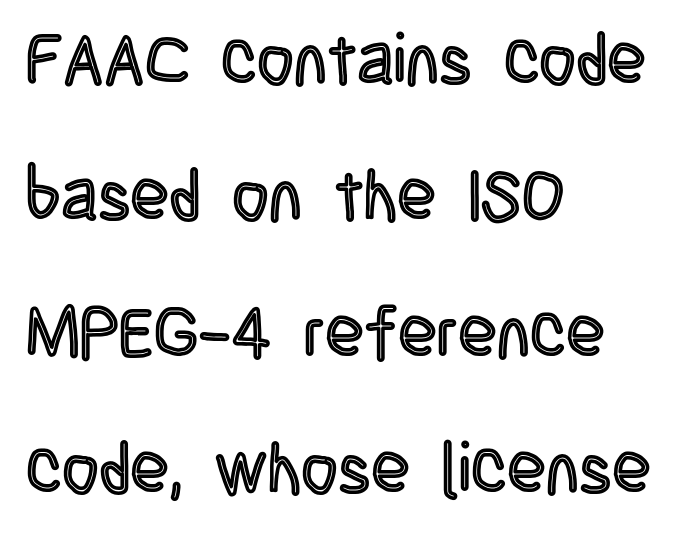
Q: Is the text italic (slanted)? A: No, it is upright.
Q: Is the text underlined? A: No.
Q: How is the paragraph aligned? A: Left-aligned.
Q: Is the spacing between letters normal or unusually wide? A: Normal.
Q: Is the spacing between lines tight, normal or loose? A: Loose.
Q: Width (condensed, normal, or wide)? A: Condensed.
Q: x-height? A: Large.
Q: Monospaced? A: No.
